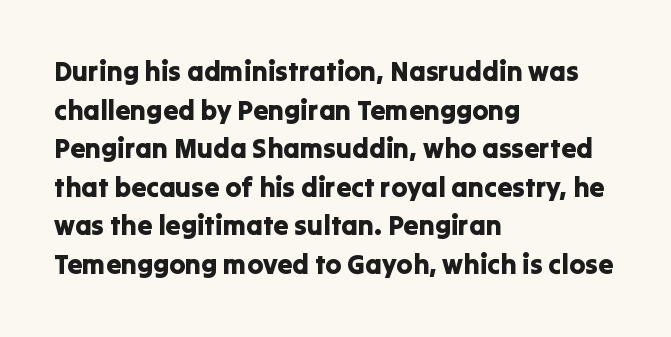
The image shows 27 px text type, upright; set left-aligned, normal line spacing (1.43x), normal letter spacing, not underlined.
